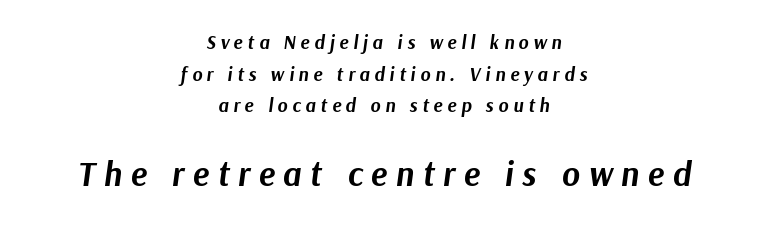
This sample is center-justified, so both line endings float freely. These lines have a slow, spaced-out rhythm from letter to letter. Here the designer chose a conventional face with non-uniform glyph widths. The glyphs have the mass of a bold cut. Horizontal bands of white between lines are of average thickness. Just letters on the line, the space beneath them empty.
